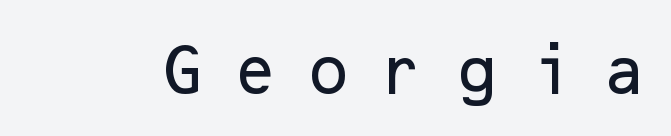
The image shows 54 px sans-serif type, upright; set unusually wide letter spacing (+0.5 em), not underlined; low stroke contrast and a medium x-height.
